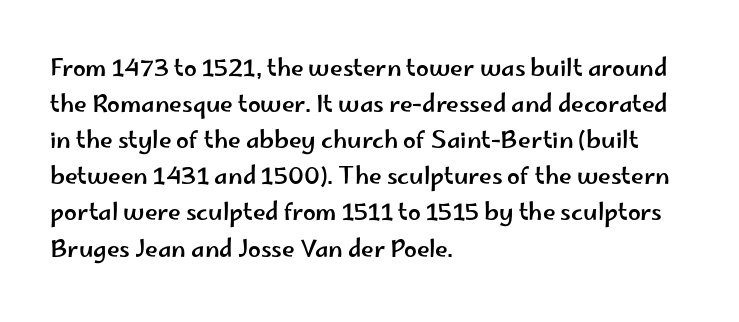
Q: Is the text italic (slanted)? A: No, it is upright.
Q: Is the text underlined? A: No.
Q: How is the paragraph aligned? A: Left-aligned.
Q: Is the spacing between letters normal or unusually wide? A: Normal.
Q: Is the spacing between lines tight, normal or loose? A: Normal.
